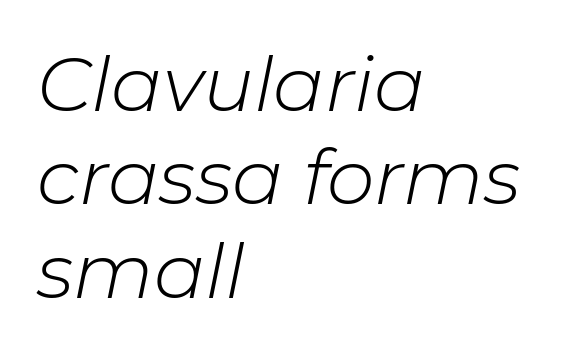
The letterforms sit at book weight or below. Does the lettering tilt? It does — this is italic. One-word summary of the alignment: left. These lines are rendered in a variable-pitch font. Caption: standard tracking, unaltered. Plain, unruled lines of type.
